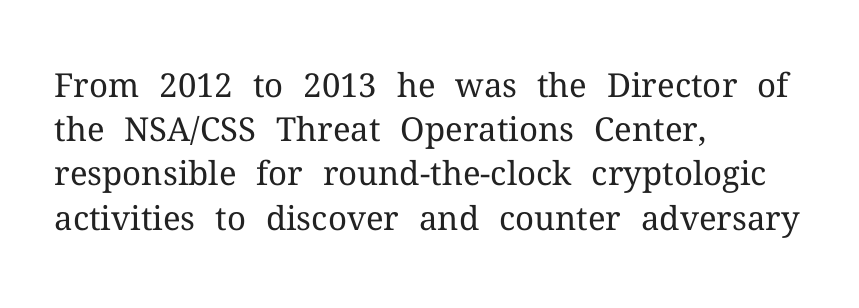
{"serif": "yes", "italic": "no", "bold": "no", "weight": "regular", "width": "normal", "stroke_contrast": "medium", "x_height": "medium", "monospaced": "no", "underline": "no", "align": "left", "line_spacing": "normal", "line_spacing_ratio": 1.34, "letter_spacing": "normal", "letter_spacing_em": 0.0, "glyph_px": 33}
